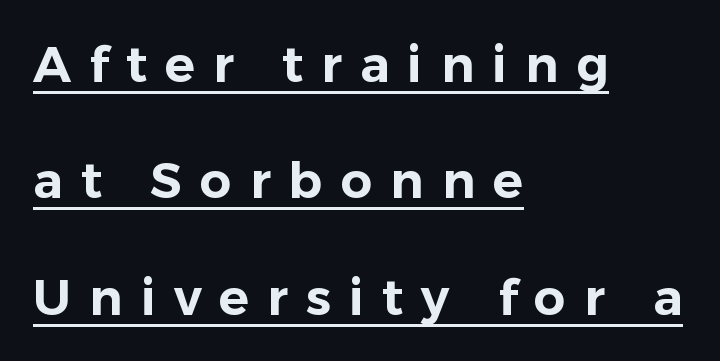
The image shows 50 px sans-serif type, upright; set left-aligned, loose line spacing (2.33x), unusually wide letter spacing (+0.36 em), underlined; low stroke contrast and a medium x-height.
